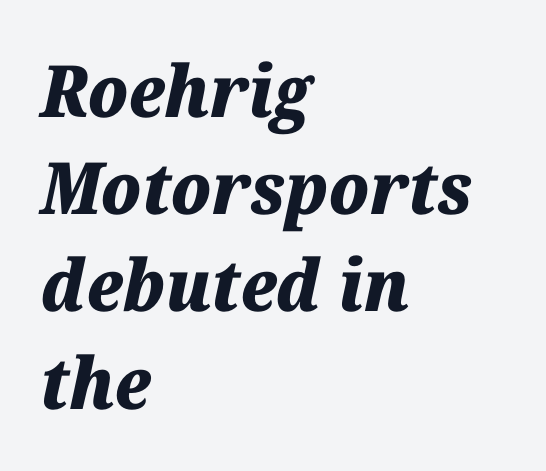
Only glyphs here, with clear space below each row. Plenty of ink on the page — the face is bold. Does extra space separate the letters? No, they use regular spacing. You could not count columns in this text — the font is proportionally spaced. Posture: slanted. Reading down the block, your eye returns to a fixed left position each line.
